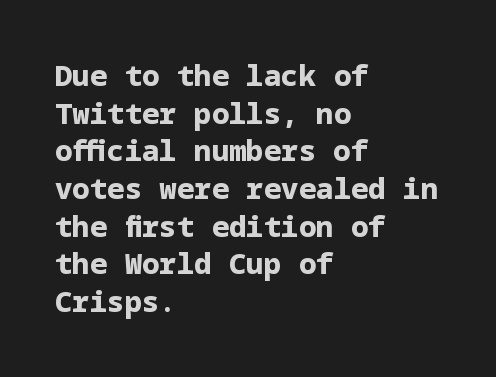
These lines were composed using upright roman letters. This rendering uses left alignment, leaving the right contour irregular. Successive baselines arrive at the customary interval. Font category for this specimen: sans-serif. Students, this is bold: see how much ink each stroke carries.
